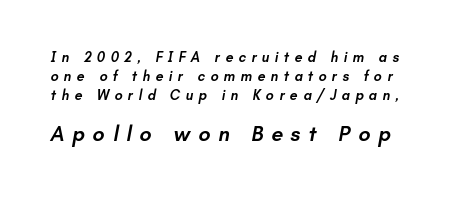
Honestly, the row spacing looks completely unremarkable. Summary of weight: moderately heavy, a semibold. Has an underline been added? It has not. There is plenty of visible air inserted between adjacent glyphs.
